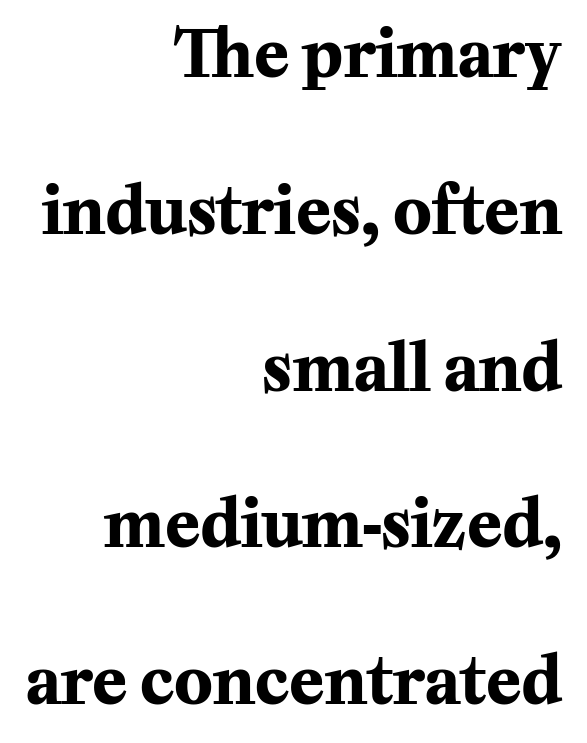
The image shows 64 px bold serif type, upright; set right-aligned, loose line spacing (2.45x), normal letter spacing, not underlined; medium stroke contrast and a medium x-height.
